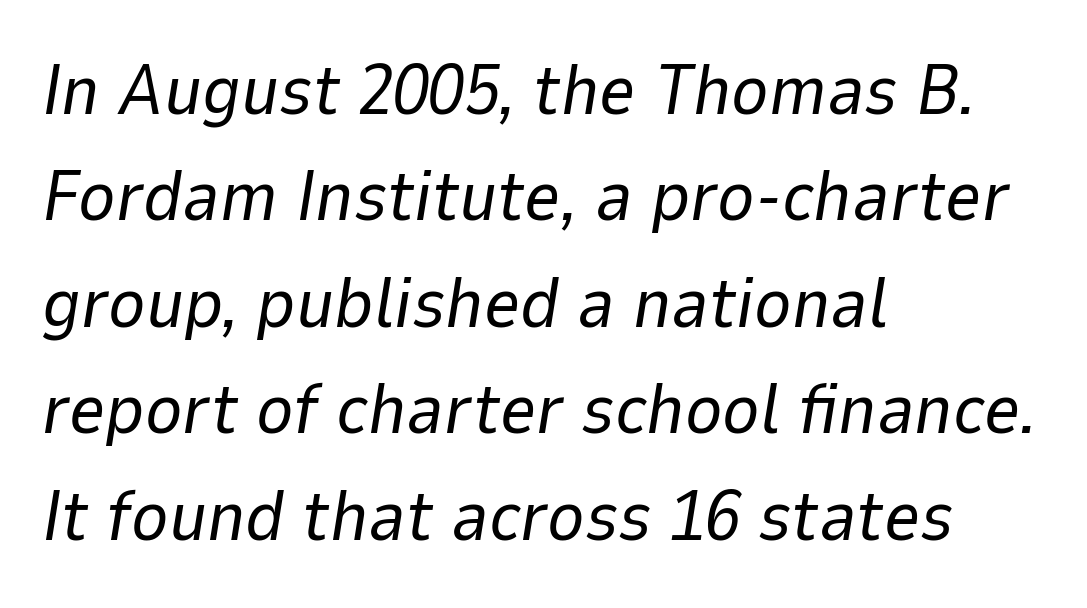
The face used here is proportionally spaced, like ordinary book or web type. The typesetter chose a ragged-right arrangement here. The zone under the glyphs is completely vacant. No extra tracking has been applied to these lines.
